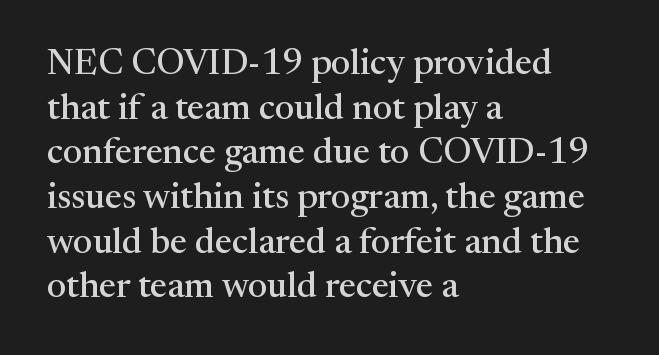
The image shows 36 px serif type, upright; set left-aligned, line spacing 1.24x, normal letter spacing, not underlined; medium stroke contrast and a medium x-height.
